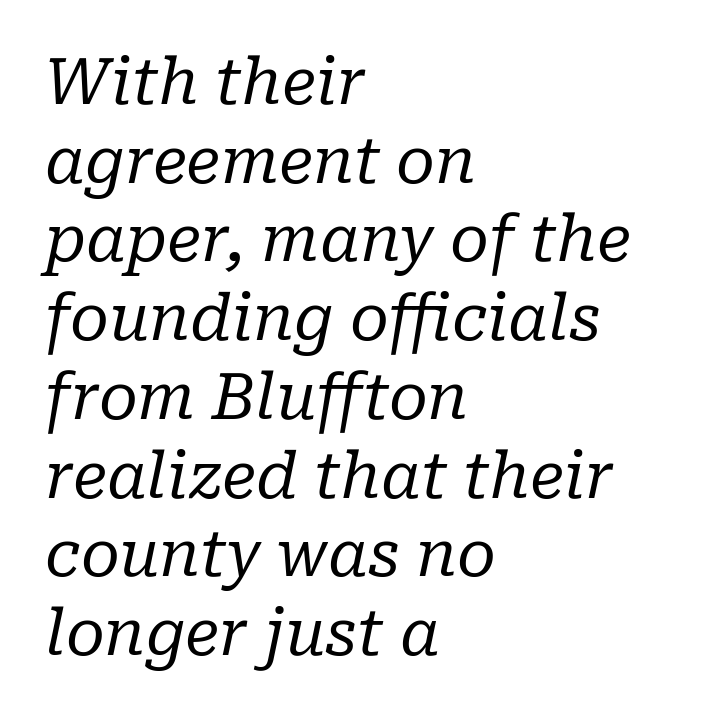
Q: Is the text bold? A: No.
Q: Is the text italic (slanted)? A: Yes, it leans right by about 10 degrees.
Q: Is the typeface a serif or a sans-serif typeface? A: Serif.
Q: Is the text underlined? A: No.
Q: How is the paragraph aligned? A: Left-aligned.
Q: Is the spacing between letters normal or unusually wide? A: Normal.
Q: Is the spacing between lines tight, normal or loose? A: Normal.
Q: Width (condensed, normal, or wide)? A: Normal.
Q: Stroke contrast? A: Low.
Q: x-height? A: Medium.
Q: Monospaced? A: No.
